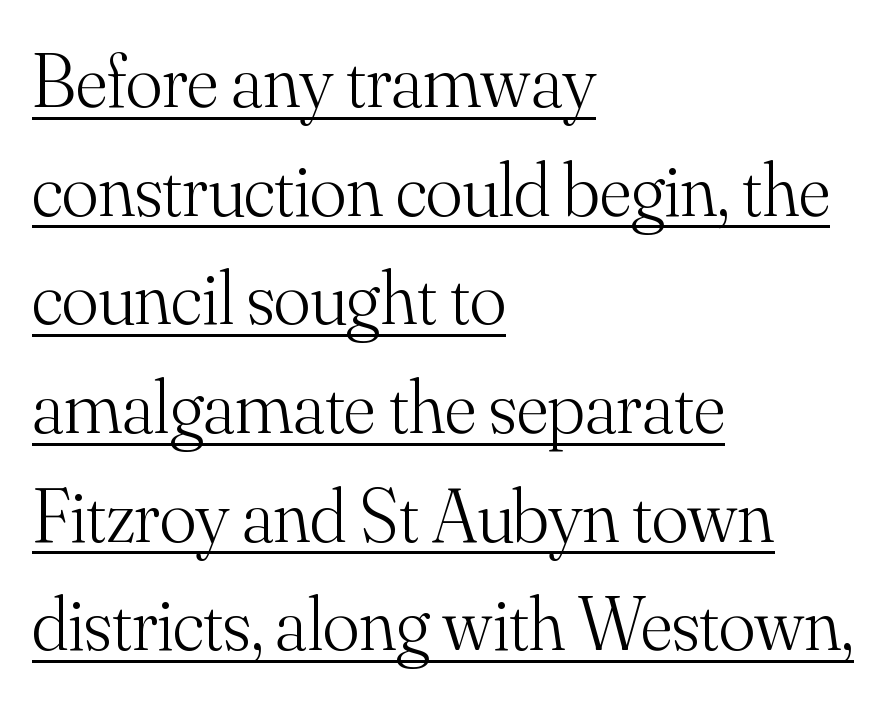
The image shows 76 px light serif type, upright; set left-aligned, normal line spacing (1.43x), normal letter spacing, underlined; medium stroke contrast and a small x-height.
